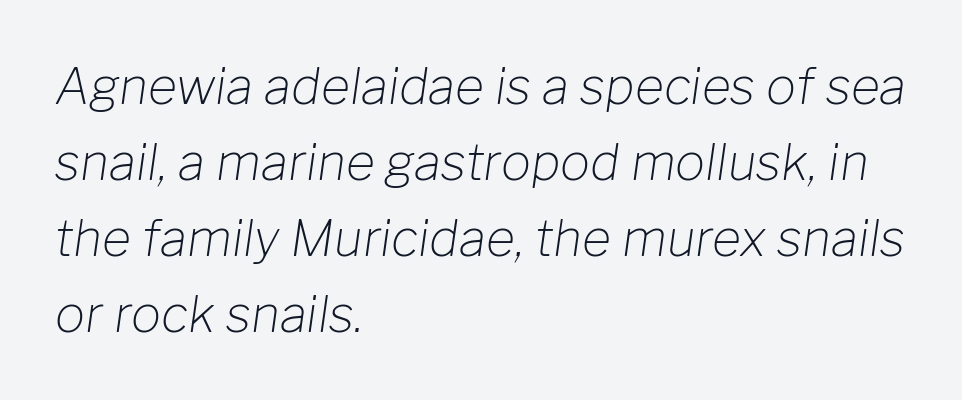
{"italic": "yes", "lean": "right", "slant_degrees": 8, "bold": "no", "weight": "light", "width": "normal", "stroke_contrast": "low", "x_height": "medium", "monospaced": "no", "underline": "no", "align": "left", "line_spacing": "normal", "line_spacing_ratio": 1.52, "letter_spacing": "normal", "letter_spacing_em": 0.0, "glyph_px": 50}
